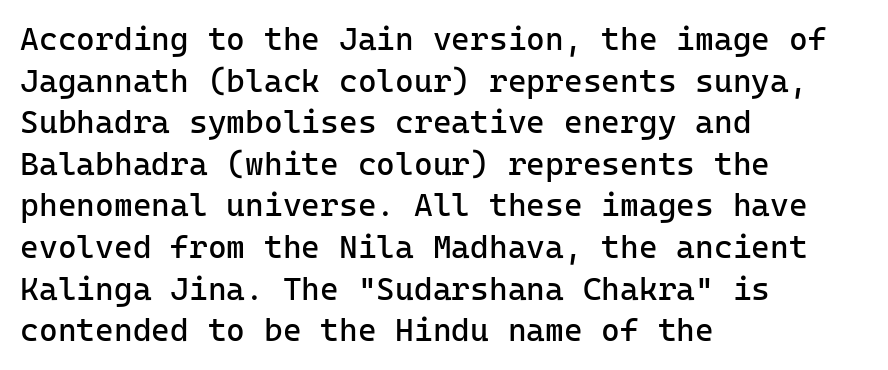
Each letter, wide or thin by design, is forced into the same width here. This rendering leaves character spacing at its baseline value. Just letters on the line, the space beneath them empty. Characters remain perfectly vertical along every line. Is the block centered? No — it sits flush against the left margin. No extra ink here — the face is not bold.
